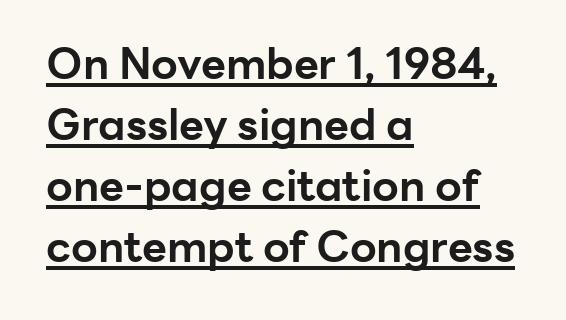
{"serif": "no", "italic": "no", "bold": "yes", "weight": "bold", "width": "normal", "stroke_contrast": "low", "x_height": "medium", "monospaced": "no", "underline": "yes", "align": "left", "line_spacing": "normal", "line_spacing_ratio": 1.42, "letter_spacing": "normal", "letter_spacing_em": 0.0, "glyph_px": 43}
